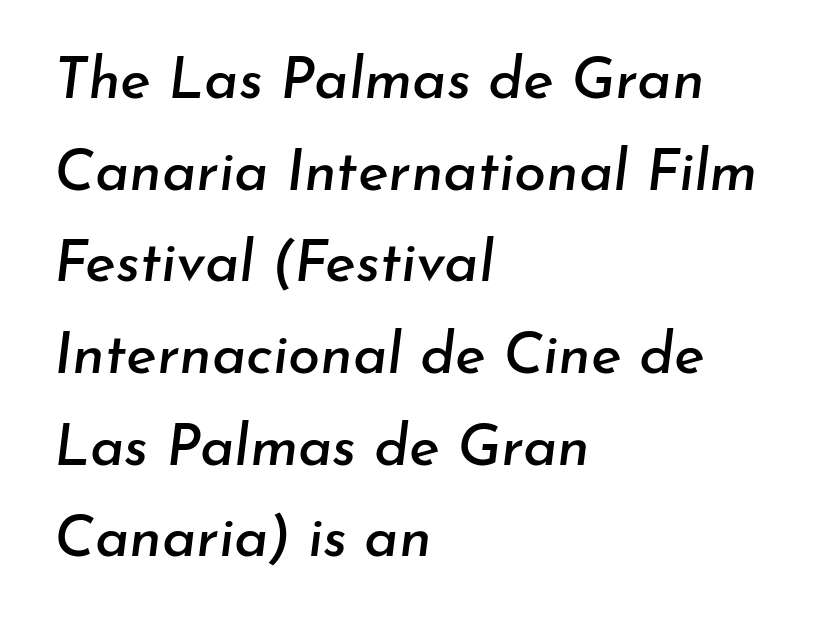
A normal amount of white space separates one row of letters from the next. Default kerning and tracking; the words read as compact shapes. Any mark beneath the type? The region is blank. Looks like regular typesetting: each glyph gets only the width it needs.
